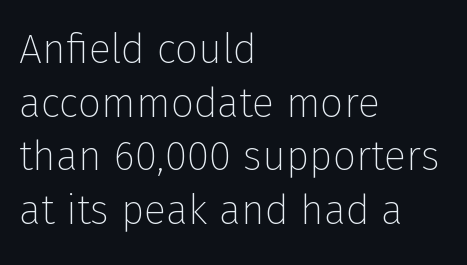
The image shows 41 px thin sans-serif type, upright; set left-aligned, normal line spacing (1.31x), normal letter spacing, not underlined; low stroke contrast and a medium x-height.
